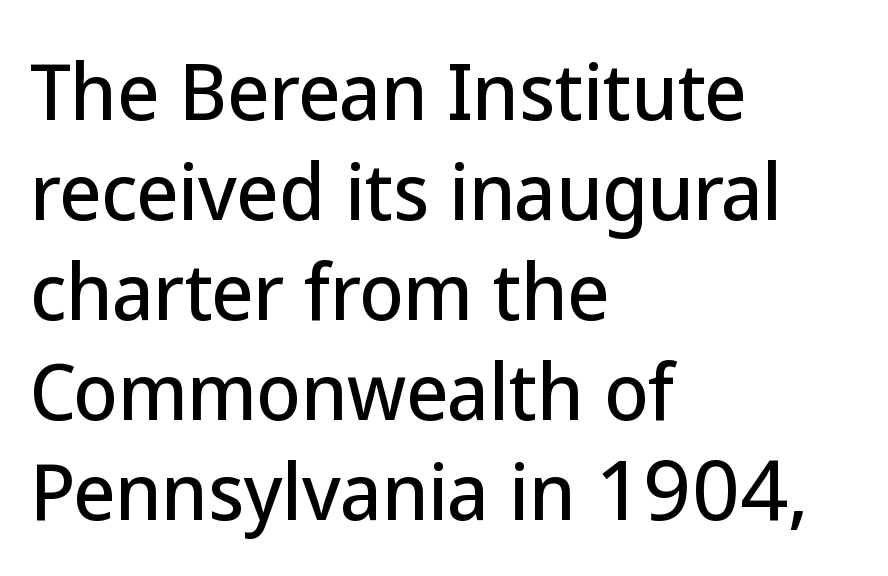
The image shows 73 px sans-serif type, upright; set left-aligned, normal line spacing (1.37x), normal letter spacing, not underlined; low stroke contrast and a medium x-height.
